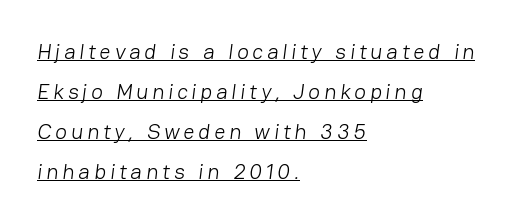
Typeset ragged right — the left edge is the straight one. A typographer would call this underscored text. Compared with a typical body face, this is equally light or lighter still.
